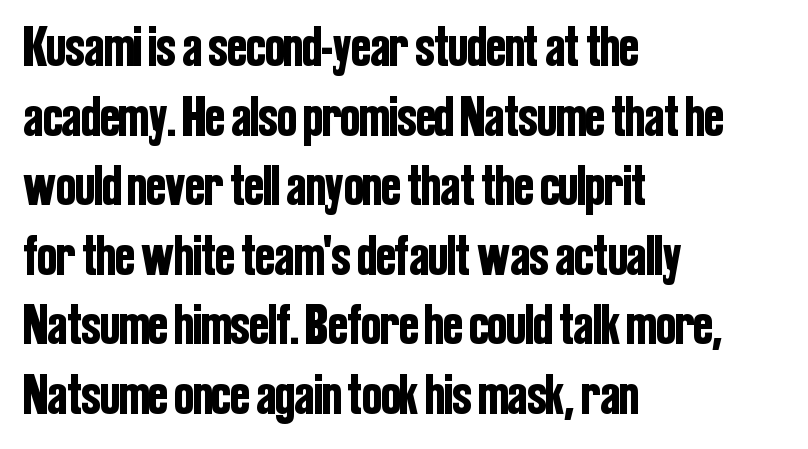
{"serif": "no", "italic": "no", "width": "condensed", "stroke_contrast": "low", "x_height": "medium", "monospaced": "no", "underline": "no", "align": "left", "line_spacing_ratio": 1.22, "letter_spacing": "normal", "letter_spacing_em": 0.0, "glyph_px": 57}
